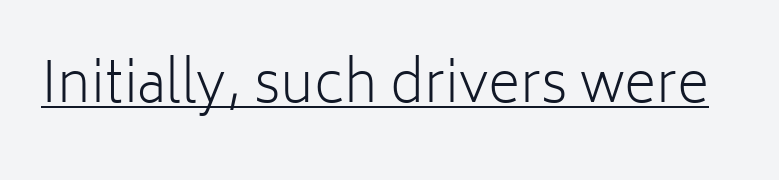
Q: Is the text bold? A: No.
Q: Is the text italic (slanted)? A: No, it is upright.
Q: Is the typeface a serif or a sans-serif typeface? A: Sans-serif.
Q: Is the text underlined? A: Yes.
Q: Is the spacing between letters normal or unusually wide? A: Normal.
Q: Width (condensed, normal, or wide)? A: Normal.
Q: Stroke contrast? A: Low.
Q: x-height? A: Medium.
Q: Monospaced? A: No.
